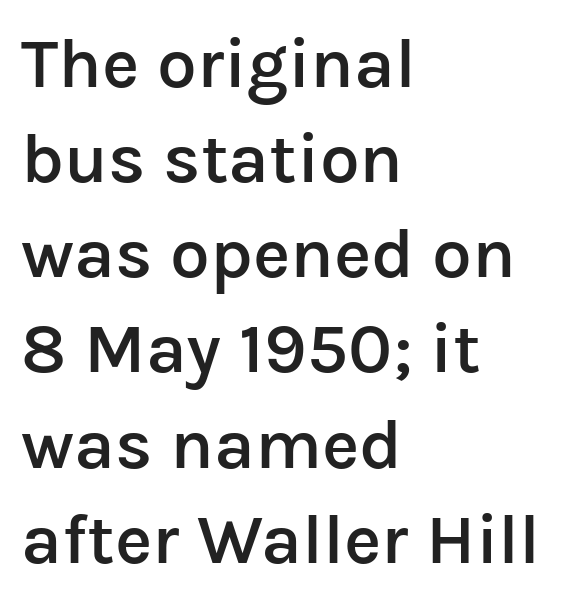
{"serif": "no", "italic": "no", "bold": "semi", "weight": "semibold", "width": "normal", "stroke_contrast": "low", "x_height": "medium", "monospaced": "no", "underline": "no", "align": "left", "line_spacing": "normal", "line_spacing_ratio": 1.34, "letter_spacing": "normal", "letter_spacing_em": 0.0, "glyph_px": 71}
